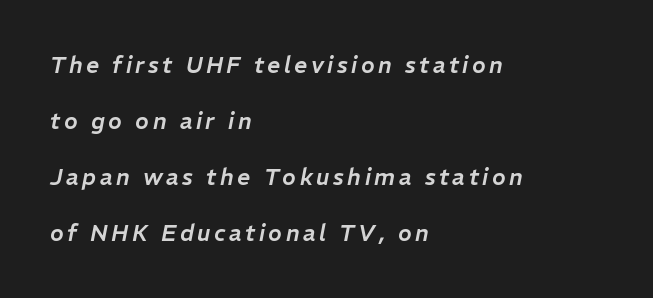
A great deal of white space separates one row of letters from the next. Leftover space on each line is placed entirely after the last word. The strip under each line holds only bare page. These lines were composed using italics.
